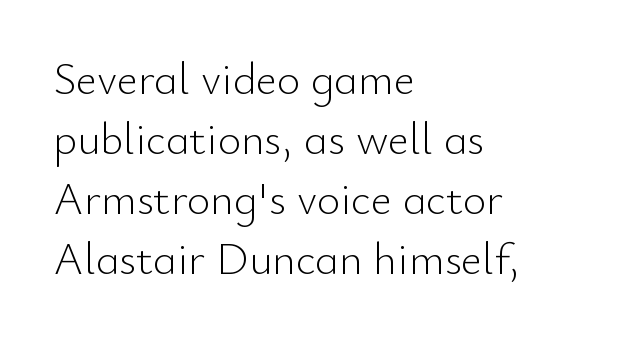
The compositor pushed each line to the left boundary. Heaviness? Minimal to ordinary, like unemphasized prose. Style check: upright. Is this a sans? Yes — the strokes have no serifs. Unmarked baselines from the first word to the last.
